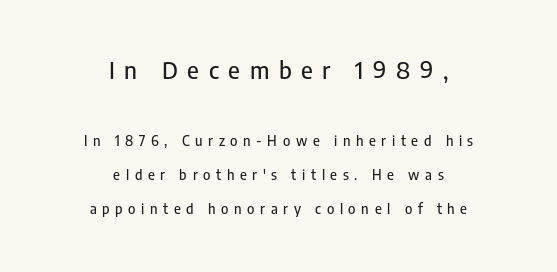
The image shows 24 px text type, upright; set centered, loose line spacing (2.41x), unusually wide letter spacing (+0.4 em), not underlined; the first (top) block is 1.71x larger.
